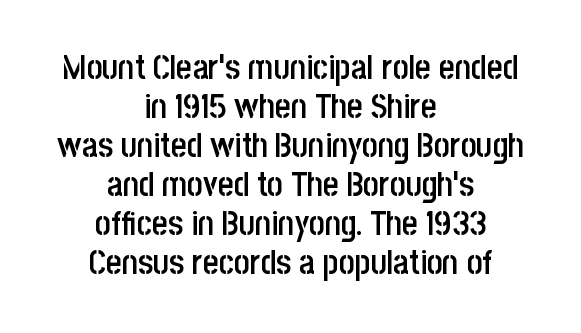
Q: Is the text bold? A: Semi-bold.
Q: Is the text italic (slanted)? A: No, it is upright.
Q: Is the typeface a serif or a sans-serif typeface? A: Sans-serif.
Q: Is the text underlined? A: No.
Q: How is the paragraph aligned? A: Centered.
Q: Is the spacing between letters normal or unusually wide? A: Normal.
Q: Is the spacing between lines tight, normal or loose? A: Tight.
Q: Width (condensed, normal, or wide)? A: Condensed.
Q: Stroke contrast? A: Low.
Q: x-height? A: Large.
Q: Monospaced? A: No.
